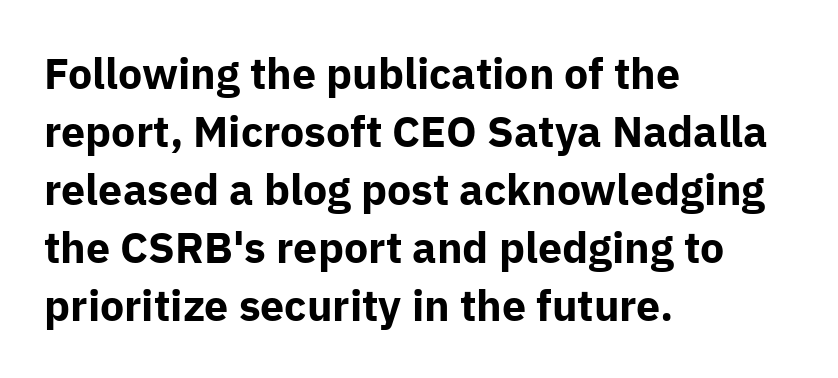
Q: Is the text bold? A: Yes.
Q: Is the text italic (slanted)? A: No, it is upright.
Q: Is the typeface a serif or a sans-serif typeface? A: Sans-serif.
Q: Is the text underlined? A: No.
Q: How is the paragraph aligned? A: Left-aligned.
Q: Is the spacing between letters normal or unusually wide? A: Normal.
Q: Is the spacing between lines tight, normal or loose? A: Normal.
Q: Width (condensed, normal, or wide)? A: Normal.
Q: Stroke contrast? A: Low.
Q: x-height? A: Medium.
Q: Monospaced? A: No.
